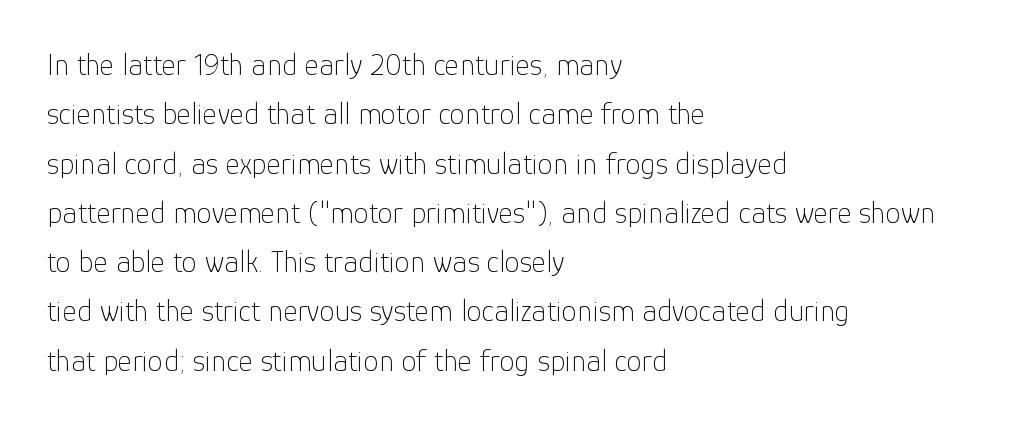
{"serif": "no", "italic": "no", "bold": "no", "weight": "thin", "width": "normal", "stroke_contrast": "low", "x_height": "medium", "monospaced": "no", "underline": "no", "align": "left", "line_spacing": "normal", "line_spacing_ratio": 1.59, "letter_spacing": "normal", "letter_spacing_em": 0.0, "glyph_px": 31}
